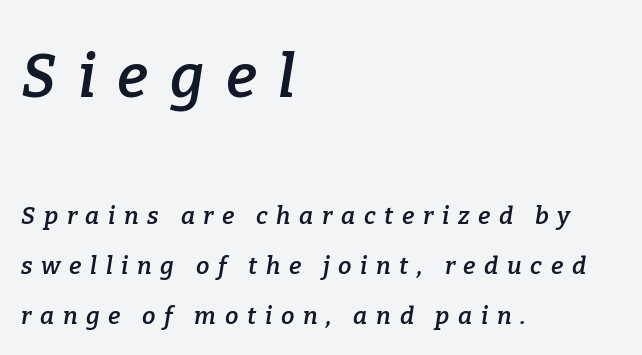
Larger block? The one above; the one below is distinctly smaller. Looking at the ascenders, they clearly lean. Think of a printed novel: that variable character pitch is what you see here. Compared with a centered layout, this one pins lines to the left instead. This is the in-between weight designers call semibold or demi. The designer dialed line spacing up above the default.
